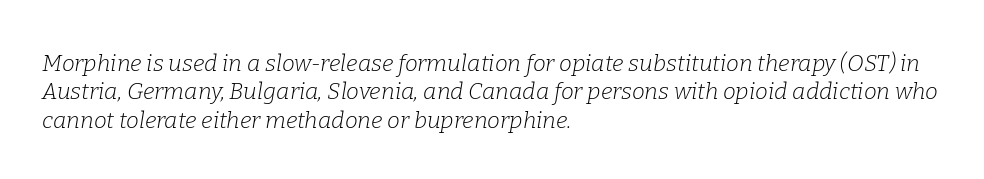
{"italic": "yes", "lean": "right", "slant_degrees": 9, "bold": "no", "underline": "no", "align": "left", "line_spacing_ratio": 1.23, "letter_spacing": "normal", "letter_spacing_em": 0.0, "glyph_px": 23}
